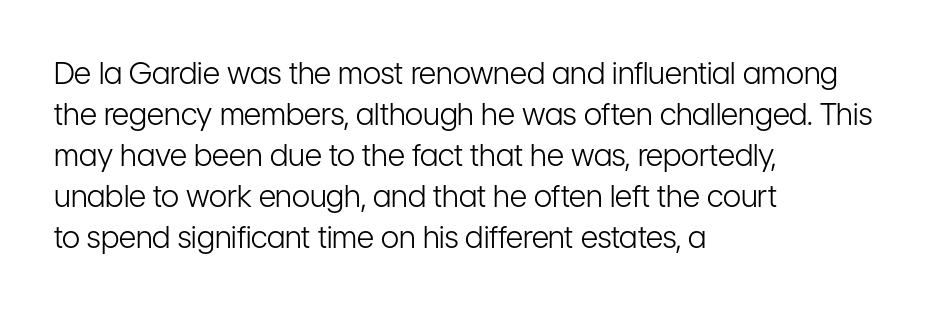
The image shows 30 px light, condensed sans-serif type, upright; set left-aligned, normal line spacing (1.37x), normal letter spacing, not underlined; low stroke contrast and a medium x-height.
